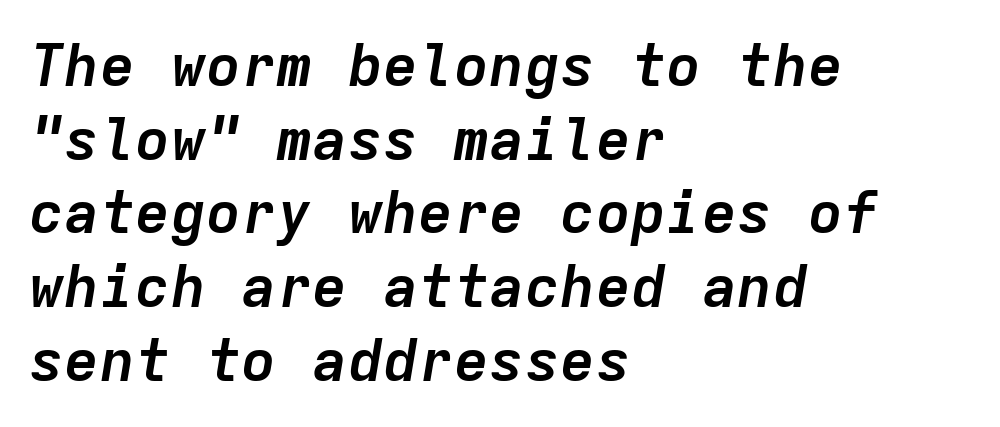
{"italic": "yes", "lean": "right", "slant_degrees": 9, "bold": "yes", "weight": "semibold", "width": "normal", "stroke_contrast": "low", "x_height": "medium", "monospaced": "yes", "underline": "no", "align": "left", "line_spacing": "normal", "line_spacing_ratio": 1.25, "letter_spacing": "normal", "letter_spacing_em": 0.0, "glyph_px": 59}
